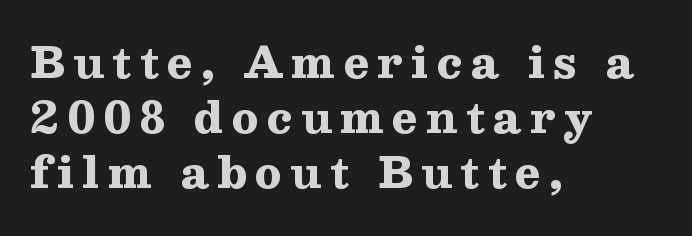
Q: Is the text bold? A: Yes.
Q: Is the text italic (slanted)? A: No, it is upright.
Q: Is the typeface a serif or a sans-serif typeface? A: Serif.
Q: Is the text underlined? A: No.
Q: How is the paragraph aligned? A: Left-aligned.
Q: Is the spacing between letters normal or unusually wide? A: Unusually wide.
Q: Is the spacing between lines tight, normal or loose? A: Normal.
Q: Width (condensed, normal, or wide)? A: Wide.
Q: Stroke contrast? A: Medium.
Q: x-height? A: Medium.
Q: Monospaced? A: No.
